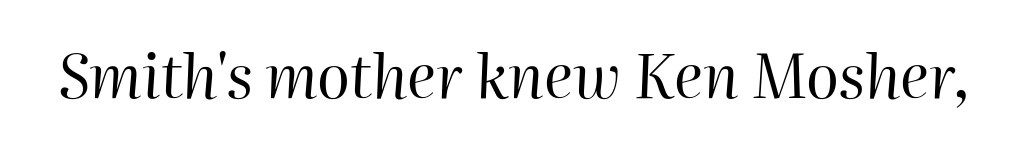
No heavy texture on the line: the type isn't bold. Varying glyph widths throughout — classic text-font behaviour. The tracking reads as untouched default to a designer's eye. The glyphs are unaccompanied by any horizontal stroke below them. The specimen reads as italic at a glance.
